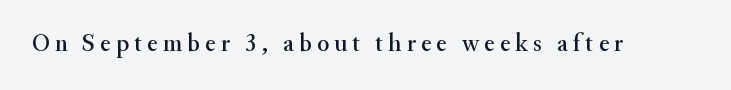
{"italic": "no", "underline": "no", "letter_spacing": "wide", "letter_spacing_em": 0.2, "glyph_px": 25}
